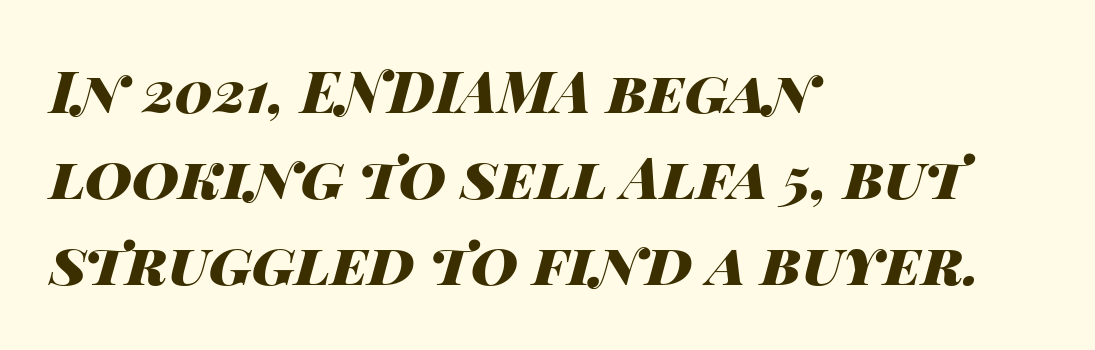
The leading is moderate, giving the passage an even texture. Typeset ragged right — the left edge is the straight one. Character widths vary here, with narrow letters taking less room than wide ones. Short note: letters normally spaced. Unmarked baselines from the first word to the last.
